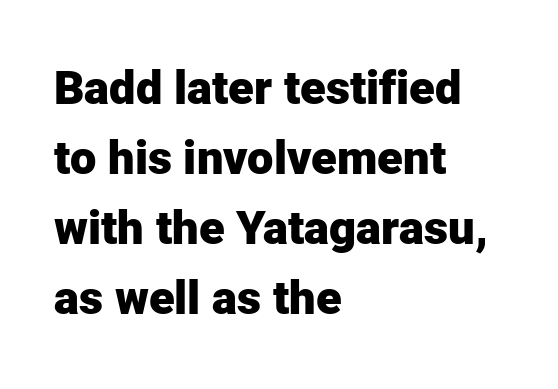
The image shows 47 px heavy sans-serif type, upright; set left-aligned, normal line spacing (1.49x), normal letter spacing, not underlined; low stroke contrast and a medium x-height.
